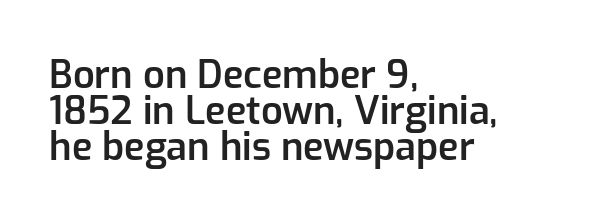
Short note: letters normally spaced. The ragged edge is on the right, which tells us the setting is flush left. The characters look somewhat weighty, a semibold short of true bold. Vertical spacing — tight. It's the straight-up-and-down kind of type. Has an underline been added? It has not.
